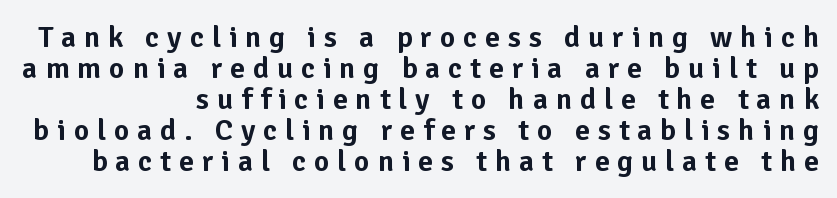
Q: Is the text italic (slanted)? A: No, it is upright.
Q: Is the typeface a serif or a sans-serif typeface? A: Sans-serif.
Q: Is the text underlined? A: No.
Q: How is the paragraph aligned? A: Right-aligned.
Q: Is the spacing between letters normal or unusually wide? A: Unusually wide.
Q: Is the spacing between lines tight, normal or loose? A: Tight.
Q: Width (condensed, normal, or wide)? A: Normal.
Q: Stroke contrast? A: Low.
Q: x-height? A: Medium.
Q: Monospaced? A: No.
